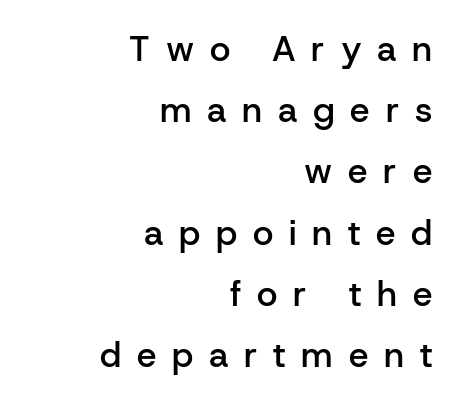
The image shows 35 px semibold sans-serif type, upright; set right-aligned, line spacing 1.75x, unusually wide letter spacing (+0.45 em), not underlined; low stroke contrast and a medium x-height.
